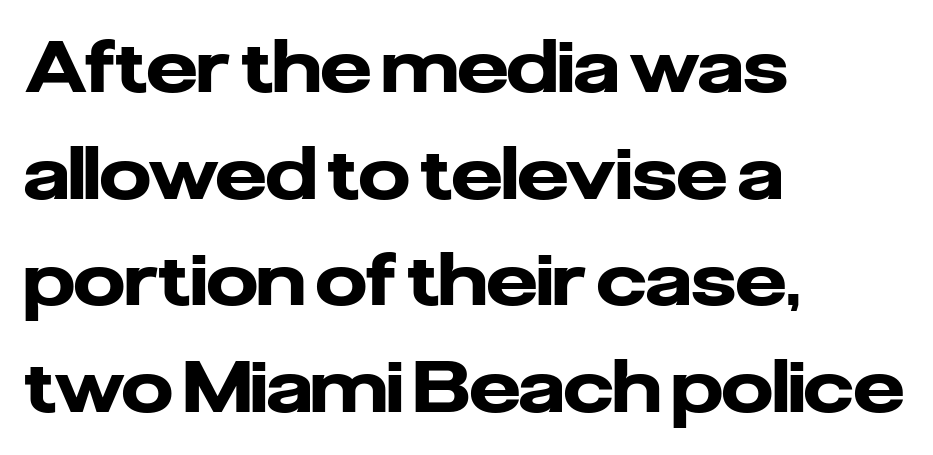
Q: Is the text bold? A: Yes.
Q: Is the text italic (slanted)? A: No, it is upright.
Q: Is the typeface a serif or a sans-serif typeface? A: Sans-serif.
Q: Is the text underlined? A: No.
Q: How is the paragraph aligned? A: Left-aligned.
Q: Is the spacing between letters normal or unusually wide? A: Normal.
Q: Is the spacing between lines tight, normal or loose? A: Normal.
Q: Width (condensed, normal, or wide)? A: Normal.
Q: Stroke contrast? A: Low.
Q: x-height? A: Medium.
Q: Monospaced? A: No.
